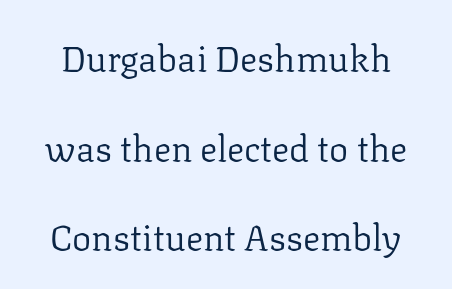
{"serif": "yes", "italic": "no", "bold": "no", "weight": "regular", "width": "normal", "stroke_contrast": "low", "x_height": "medium", "monospaced": "no", "underline": "no", "line_spacing": "loose", "line_spacing_ratio": 2.49, "letter_spacing": "normal", "letter_spacing_em": 0.0, "glyph_px": 36}
